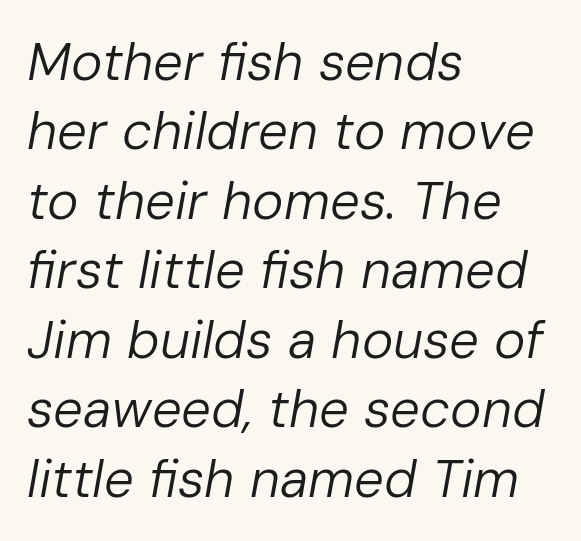
The image shows 53 px regular-weight type, italic (leaning right); set left-aligned, normal line spacing (1.31x), normal letter spacing, not underlined; low stroke contrast and a medium x-height.
